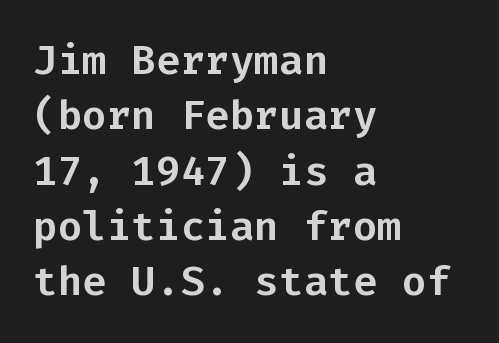
The image shows 41 px sans-serif type, upright, monospaced; set left-aligned, normal line spacing (1.35x), normal letter spacing, not underlined; low stroke contrast and a medium x-height.
